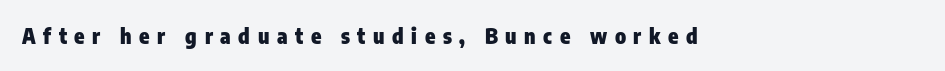
{"italic": "no", "bold": "yes", "underline": "no", "align": "left", "letter_spacing": "wide", "letter_spacing_em": 0.36, "glyph_px": 21}
